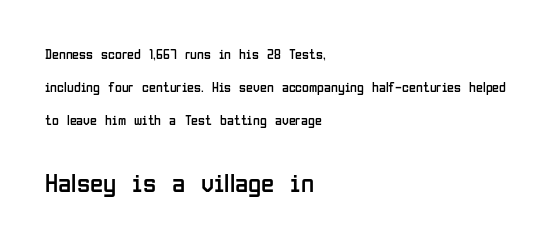
{"italic": "no", "bold": "no", "underline": "no", "align": "left", "line_spacing": "loose", "line_spacing_ratio": 2.35, "letter_spacing": "normal", "letter_spacing_em": 0.0, "larger_block": "second", "size_ratio": 1.93, "glyph_px": 27}
